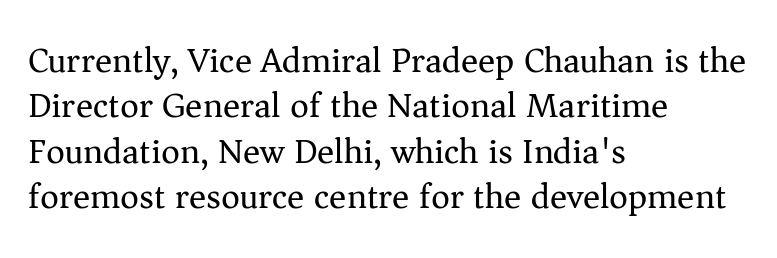
Q: Is the text bold? A: No.
Q: Is the text italic (slanted)? A: No, it is upright.
Q: Is the typeface a serif or a sans-serif typeface? A: Serif.
Q: Is the text underlined? A: No.
Q: How is the paragraph aligned? A: Left-aligned.
Q: Is the spacing between letters normal or unusually wide? A: Normal.
Q: Is the spacing between lines tight, normal or loose? A: Normal.
Q: Width (condensed, normal, or wide)? A: Normal.
Q: Stroke contrast? A: Medium.
Q: x-height? A: Medium.
Q: Monospaced? A: No.
